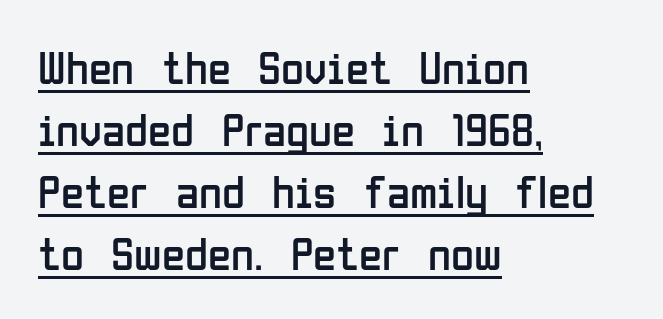
Nothing sits at the stroke ends, so this counts as sans-serif. The rendering uses a moderate line-height, typical for paragraphs. Characters follow at the spacing the type designer built in. These lines are rendered in a variable-pitch font. The words here are underlined.
